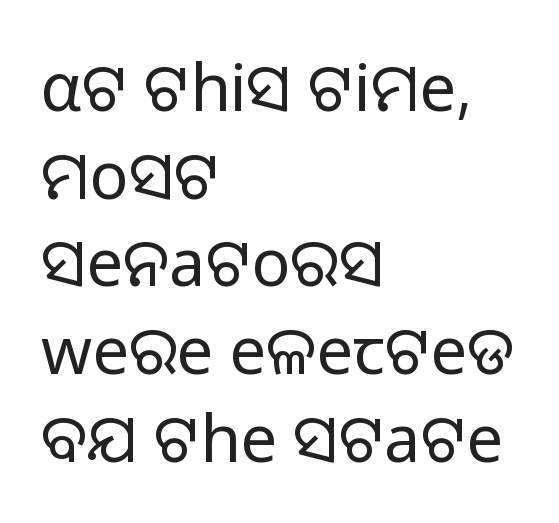
{"serif": "no", "italic": "no", "bold": "no", "weight": "regular", "width": "normal", "stroke_contrast": "low", "x_height": "medium", "monospaced": "no", "underline": "no", "align": "left", "line_spacing": "normal", "line_spacing_ratio": 1.35, "letter_spacing": "normal", "letter_spacing_em": 0.0, "glyph_px": 65}
